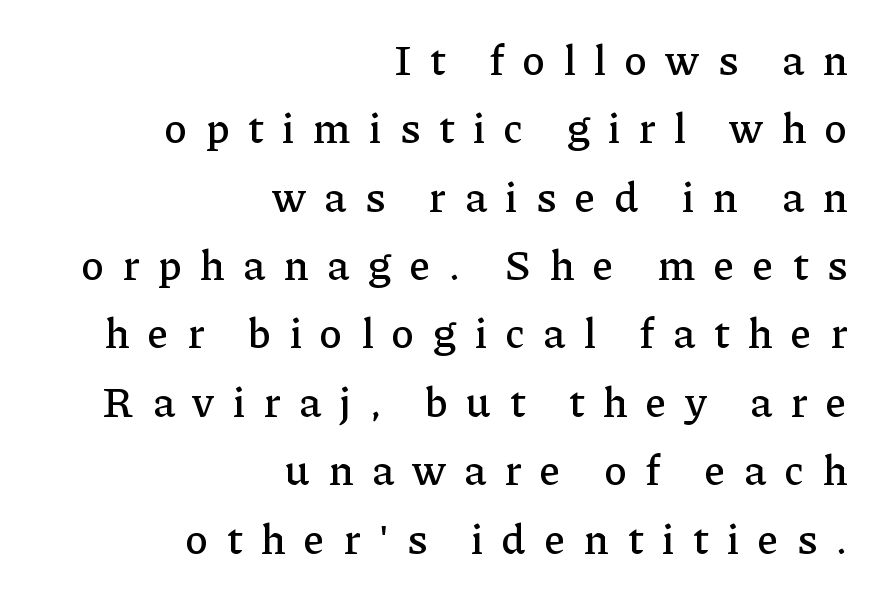
Q: Is the text italic (slanted)? A: No, it is upright.
Q: Is the typeface a serif or a sans-serif typeface? A: Serif.
Q: Is the text underlined? A: No.
Q: How is the paragraph aligned? A: Right-aligned.
Q: Is the spacing between letters normal or unusually wide? A: Unusually wide.
Q: Is the spacing between lines tight, normal or loose? A: Normal.
Q: Width (condensed, normal, or wide)? A: Normal.
Q: Stroke contrast? A: Low.
Q: x-height? A: Medium.
Q: Monospaced? A: No.
